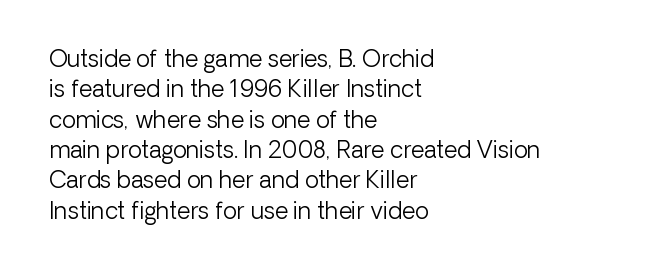
Q: Is the text bold? A: No.
Q: Is the text italic (slanted)? A: No, it is upright.
Q: Is the text underlined? A: No.
Q: How is the paragraph aligned? A: Left-aligned.
Q: Is the spacing between letters normal or unusually wide? A: Normal.
Q: Is the spacing between lines tight, normal or loose? A: Normal.
